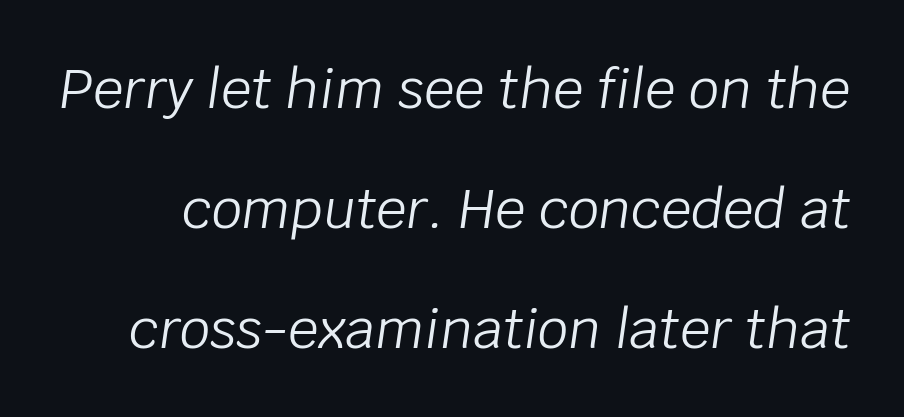
Horizontal bands of white between lines are thick stripes. Descender tails drop into unmarked territory. Every character sits at an angle, as italics do. Here the glyphs are tracked normally, forming tight word shapes. Character widths vary here, with narrow letters taking less room than wide ones. The strokes carry an ordinary text weight at most.
